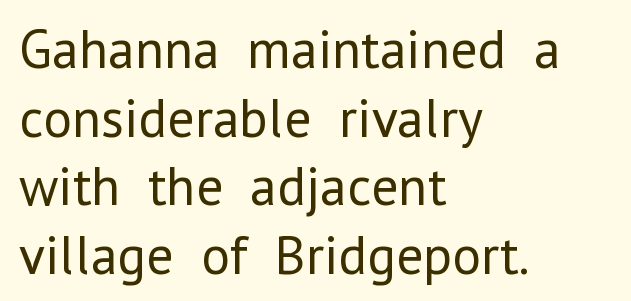
Q: Is the text bold? A: No.
Q: Is the text italic (slanted)? A: No, it is upright.
Q: Is the typeface a serif or a sans-serif typeface? A: Sans-serif.
Q: Is the text underlined? A: No.
Q: How is the paragraph aligned? A: Left-aligned.
Q: Is the spacing between letters normal or unusually wide? A: Normal.
Q: Is the spacing between lines tight, normal or loose? A: Normal.
Q: Width (condensed, normal, or wide)? A: Normal.
Q: Stroke contrast? A: Low.
Q: x-height? A: Medium.
Q: Monospaced? A: No.
